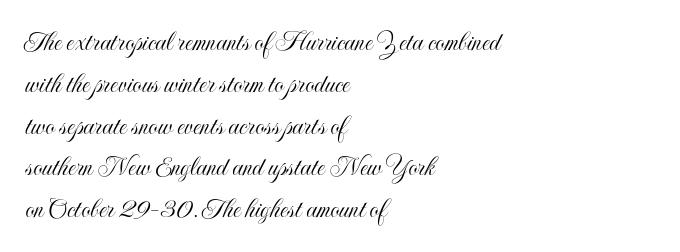
{"width": "condensed", "x_height": "small", "monospaced": "no", "underline": "no", "align": "left", "line_spacing": "normal", "line_spacing_ratio": 1.44, "letter_spacing": "normal", "letter_spacing_em": 0.0, "glyph_px": 29}
